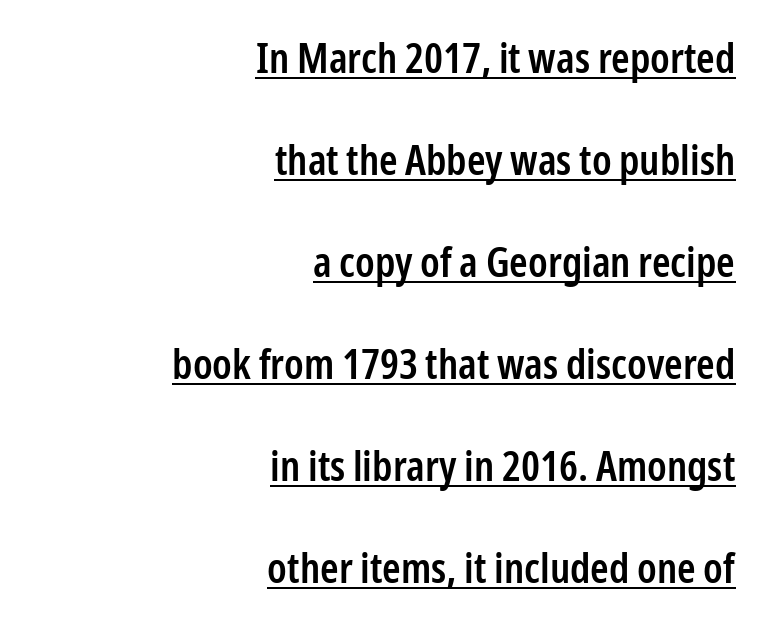
{"serif": "no", "italic": "no", "bold": "semi", "weight": "semibold", "width": "condensed", "stroke_contrast": "low", "x_height": "medium", "monospaced": "no", "underline": "yes", "align": "right", "line_spacing": "loose", "line_spacing_ratio": 2.43, "letter_spacing": "normal", "letter_spacing_em": 0.0, "glyph_px": 42}
